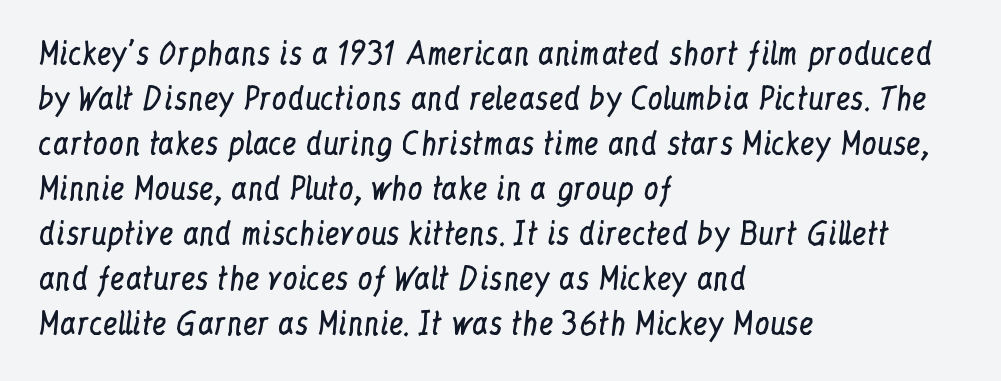
{"serif": "yes", "bold": "no", "weight": "regular", "width": "condensed", "stroke_contrast": "low", "x_height": "medium", "monospaced": "no", "underline": "no", "align": "left", "line_spacing": "normal", "line_spacing_ratio": 1.5, "letter_spacing": "normal", "letter_spacing_em": 0.0, "glyph_px": 30}
